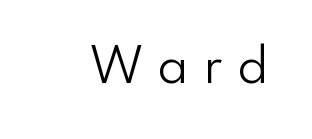
{"serif": "no", "italic": "no", "bold": "no", "weight": "light", "width": "normal", "x_height": "small", "monospaced": "no", "underline": "no", "letter_spacing": "wide", "letter_spacing_em": 0.33, "glyph_px": 49}
